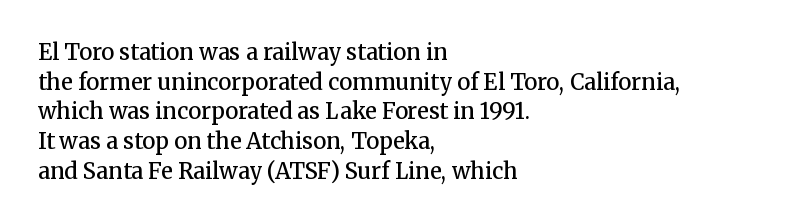
No word sits above an underline. Look at the stroke-to-counter ratio: somewhat heavy, a semibold. When letters stand straight like this, we call the style roman or upright. Observe the ordinary spacing: letters are neighbours, not strangers. The space between consecutive lines is moderate.
